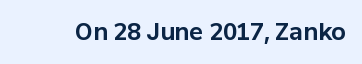
Notice how thick the strokes are: this is what a full bold looks like. In terms of letterspacing, this is plain default setting. The specimen omits any rule beneath the text block's lines. The lettering stays uniformly vertical, giving the passage a roman look.
